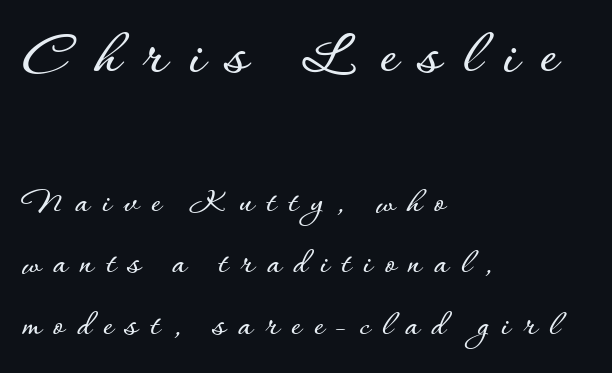
{"width": "normal", "stroke_contrast": "low", "x_height": "small", "monospaced": "no", "underline": "no", "align": "left", "line_spacing": "normal", "line_spacing_ratio": 1.67, "letter_spacing": "wide", "letter_spacing_em": 0.34, "larger_block": "first", "size_ratio": 1.76, "glyph_px": 65}
